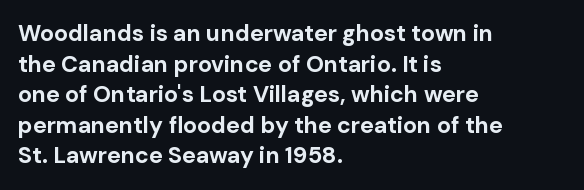
{"italic": "no", "bold": "yes", "underline": "no", "align": "left", "line_spacing": "normal", "line_spacing_ratio": 1.33, "letter_spacing": "normal", "letter_spacing_em": 0.0, "glyph_px": 23}
